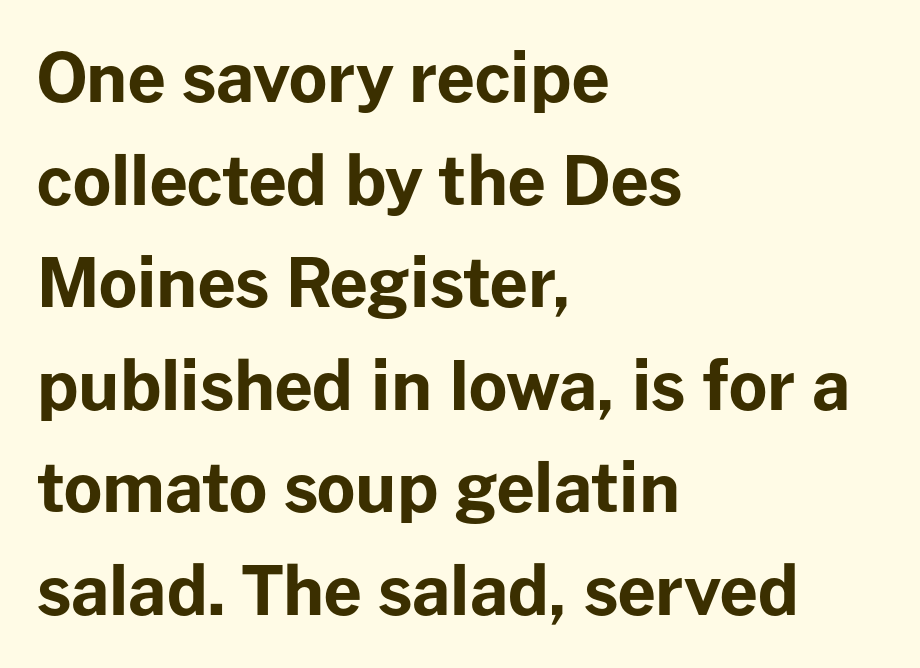
Q: Is the text bold? A: Yes.
Q: Is the text italic (slanted)? A: No, it is upright.
Q: Is the typeface a serif or a sans-serif typeface? A: Sans-serif.
Q: Is the text underlined? A: No.
Q: How is the paragraph aligned? A: Left-aligned.
Q: Is the spacing between letters normal or unusually wide? A: Normal.
Q: Is the spacing between lines tight, normal or loose? A: Normal.
Q: Width (condensed, normal, or wide)? A: Normal.
Q: Stroke contrast? A: Low.
Q: x-height? A: Medium.
Q: Monospaced? A: No.
